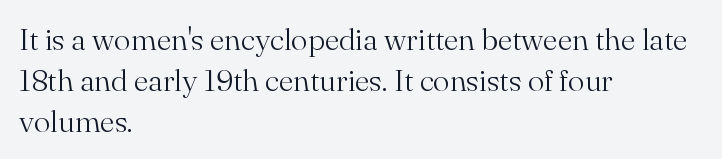
Baseline-to-baseline distance is the conventional proportion of letter height. What stands out about the letter spacing? Nothing — it is the standard amount. A student would call this left alignment; a typographer would say flush left, rag right. The passage shown is typeset with a serif family. The type sits square on the baseline with zero lean.
